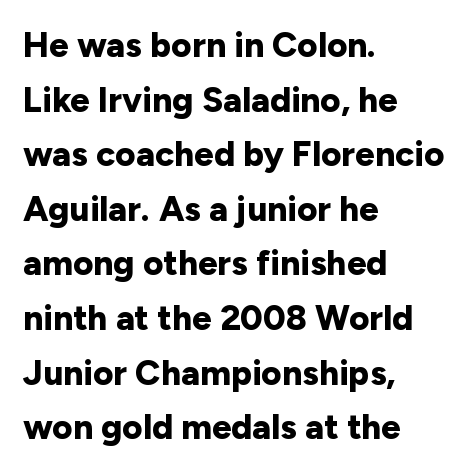
Students, this is bold: see how much ink each stroke carries. Type style note: lacks serifs. Quick note: interline space is typical. Just letters on the line, the space beneath them empty. Between one letter and the next there's only the usual sliver of space. This sample has the flowing, uneven cadence of proportional lettering.
